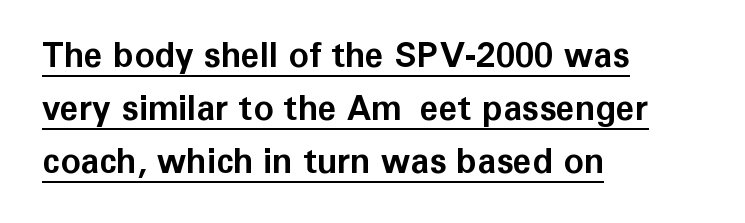
{"serif": "no", "italic": "no", "bold": "yes", "weight": "bold", "width": "normal", "stroke_contrast": "low", "x_height": "medium", "monospaced": "no", "underline": "yes", "align": "left", "line_spacing": "normal", "line_spacing_ratio": 1.56, "letter_spacing": "normal", "letter_spacing_em": 0.0, "glyph_px": 34}
